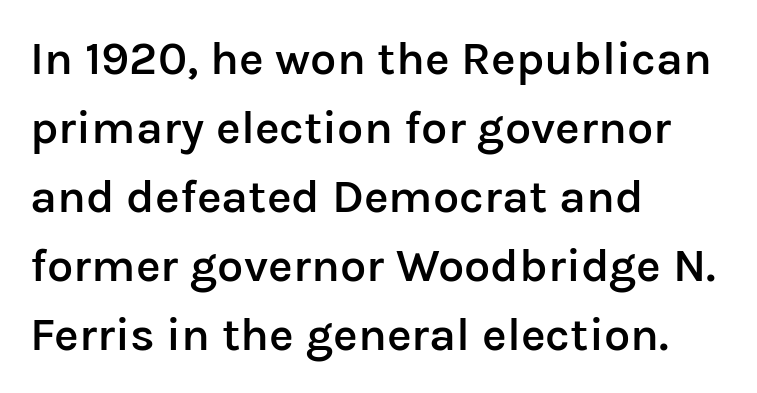
Q: Is the text bold? A: Semi-bold.
Q: Is the text italic (slanted)? A: No, it is upright.
Q: Is the typeface a serif or a sans-serif typeface? A: Sans-serif.
Q: Is the text underlined? A: No.
Q: How is the paragraph aligned? A: Left-aligned.
Q: Is the spacing between letters normal or unusually wide? A: Normal.
Q: Is the spacing between lines tight, normal or loose? A: Normal.
Q: Width (condensed, normal, or wide)? A: Normal.
Q: Stroke contrast? A: Low.
Q: x-height? A: Medium.
Q: Monospaced? A: No.
